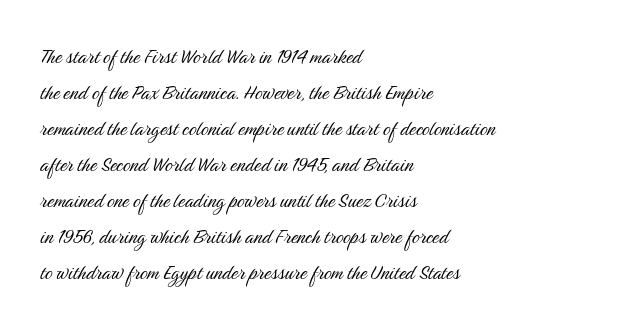
There is no visible air inserted between adjacent glyphs. The rendering anchors every line to the left-hand side. Counters stay open thanks to moderate or lighter strokes. Is there much room between lines? A standard amount, neither cramped nor airy. Type without underlining.
